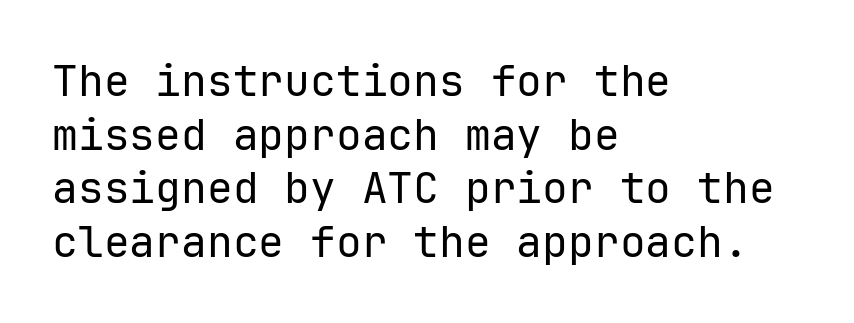
{"serif": "no", "italic": "no", "bold": "no", "weight": "regular", "width": "normal", "stroke_contrast": "low", "x_height": "medium", "monospaced": "yes", "underline": "no", "align": "left", "line_spacing": "normal", "line_spacing_ratio": 1.25, "letter_spacing": "normal", "letter_spacing_em": 0.0, "glyph_px": 43}
